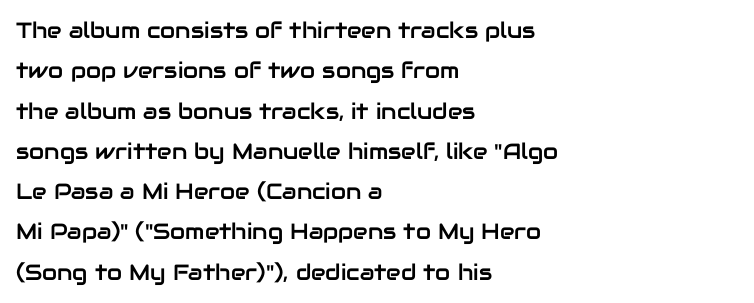
Q: Is the text italic (slanted)? A: No, it is upright.
Q: Is the text underlined? A: No.
Q: How is the paragraph aligned? A: Left-aligned.
Q: Is the spacing between letters normal or unusually wide? A: Normal.
